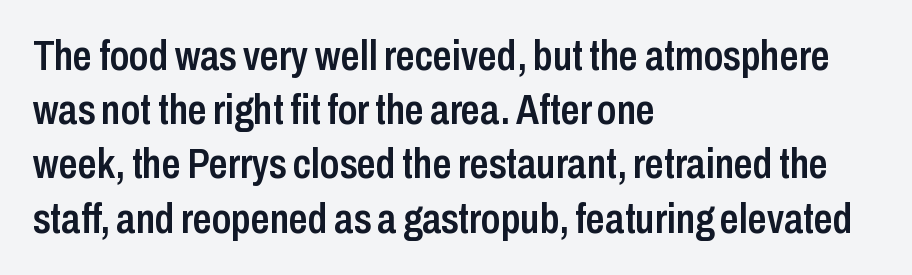
{"serif": "no", "italic": "no", "bold": "semi", "weight": "semibold", "width": "condensed", "stroke_contrast": "low", "x_height": "medium", "monospaced": "no", "underline": "no", "align": "left", "line_spacing": "normal", "line_spacing_ratio": 1.29, "letter_spacing": "normal", "letter_spacing_em": 0.0, "glyph_px": 42}
